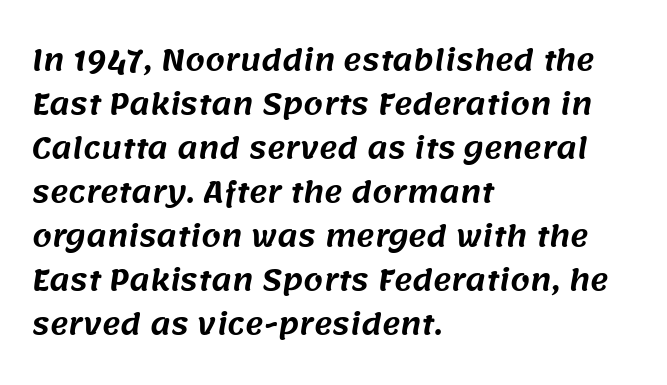
These lines are rendered in a variable-pitch font. Nobody drew a line under any word here. Visually the block forms a straight wall on the left and a jagged coastline on the right. The letterforms sit shoulder to shoulder at normal distance.
